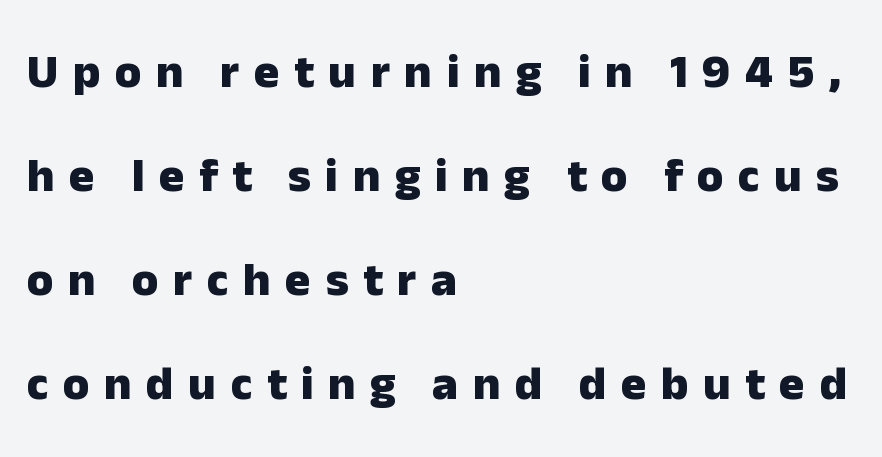
The image shows 48 px heavy sans-serif type, upright; set left-aligned, loose line spacing (2.17x), unusually wide letter spacing (+0.3 em), not underlined; low stroke contrast and a medium x-height.
